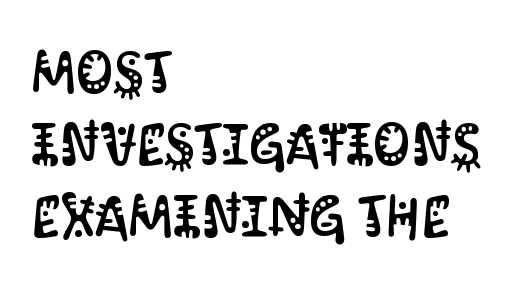
{"serif": "no", "italic": "no", "width": "condensed", "stroke_contrast": "medium", "x_height": "large", "monospaced": "no", "underline": "no", "align": "left", "line_spacing_ratio": 1.22, "letter_spacing": "normal", "letter_spacing_em": 0.0, "glyph_px": 59}
